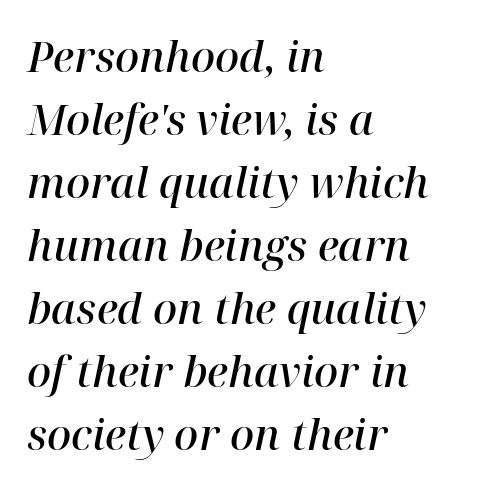
{"serif": "yes", "italic": "yes", "lean": "right", "slant_degrees": 12, "bold": "semi", "weight": "semibold", "width": "normal", "stroke_contrast": "high", "x_height": "medium", "monospaced": "no", "underline": "no", "align": "left", "line_spacing": "normal", "line_spacing_ratio": 1.5, "letter_spacing": "normal", "letter_spacing_em": 0.0, "glyph_px": 42}
